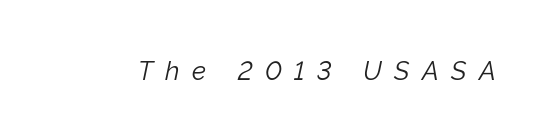
Q: Is the text bold? A: No.
Q: Is the text italic (slanted)? A: Yes, it leans right by about 12 degrees.
Q: Is the text underlined? A: No.
Q: Is the spacing between letters normal or unusually wide? A: Unusually wide.
